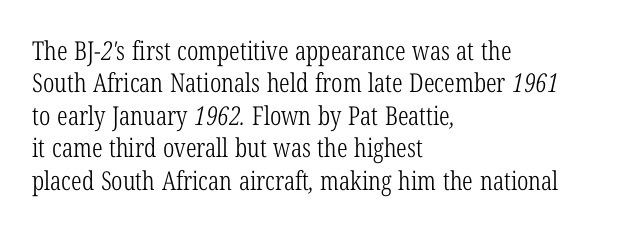
Each new line begins a customary step beneath the previous one. Counters stay open thanks to moderate or lighter strokes. The zone under the glyphs is completely vacant. Leftover space on each line is placed entirely after the last word. Between one letter and the next there's only the usual sliver of space.
